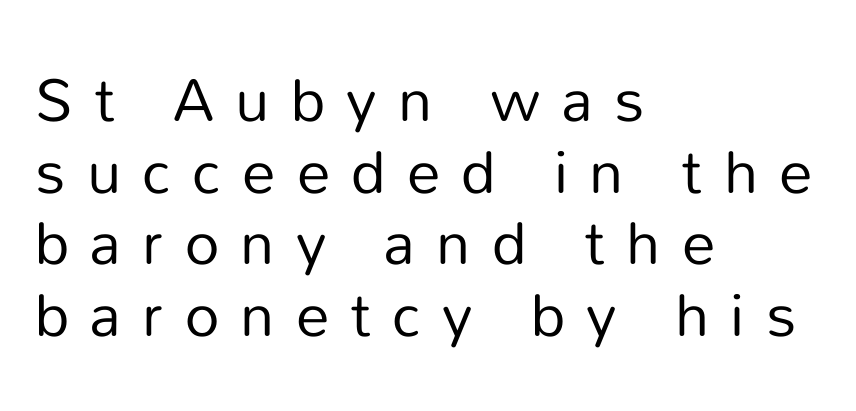
{"serif": "no", "italic": "no", "bold": "no", "weight": "regular", "width": "normal", "stroke_contrast": "low", "x_height": "medium", "monospaced": "no", "underline": "no", "align": "left", "line_spacing": "tight", "line_spacing_ratio": 1.07, "letter_spacing": "wide", "letter_spacing_em": 0.32, "glyph_px": 67}
